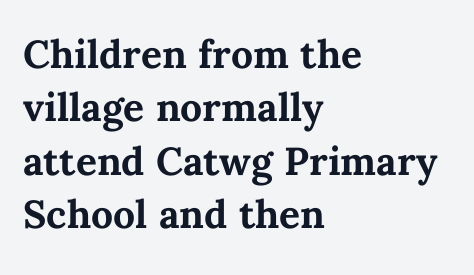
Q: Is the text bold? A: Yes.
Q: Is the text italic (slanted)? A: No, it is upright.
Q: Is the text underlined? A: No.
Q: How is the paragraph aligned? A: Left-aligned.
Q: Is the spacing between letters normal or unusually wide? A: Normal.
Q: Is the spacing between lines tight, normal or loose? A: Normal.
Q: Width (condensed, normal, or wide)? A: Normal.
Q: Stroke contrast? A: Medium.
Q: x-height? A: Medium.
Q: Monospaced? A: No.
